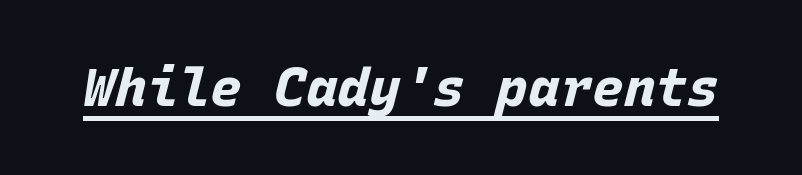
Think of a typewriter: that constant character pitch is what you see here. The passage shown has conventional tracking throughout. The lettering tilts uniformly, giving the passage an italic look. Underlined type.
